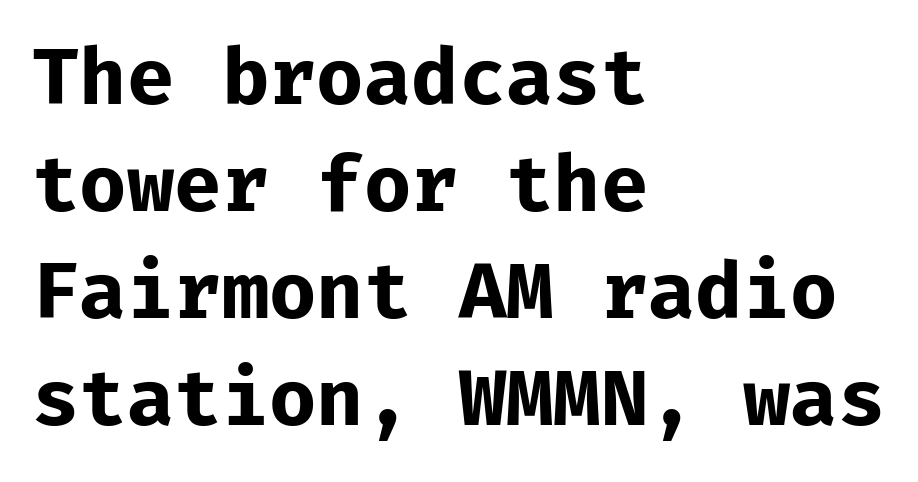
{"serif": "no", "italic": "no", "bold": "yes", "weight": "bold", "width": "normal", "stroke_contrast": "low", "x_height": "medium", "underline": "no", "align": "left", "line_spacing": "normal", "line_spacing_ratio": 1.39, "letter_spacing": "normal", "letter_spacing_em": 0.0, "glyph_px": 77}
